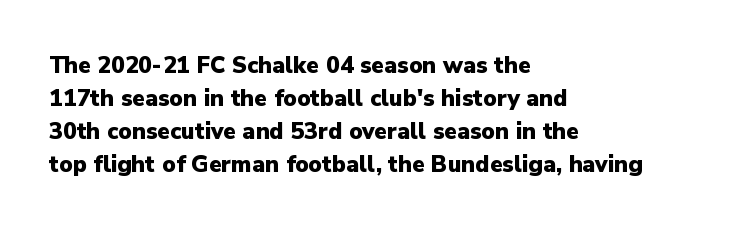
{"italic": "no", "bold": "yes", "underline": "no", "align": "left", "line_spacing": "normal", "line_spacing_ratio": 1.44, "letter_spacing": "normal", "letter_spacing_em": 0.0, "glyph_px": 23}
